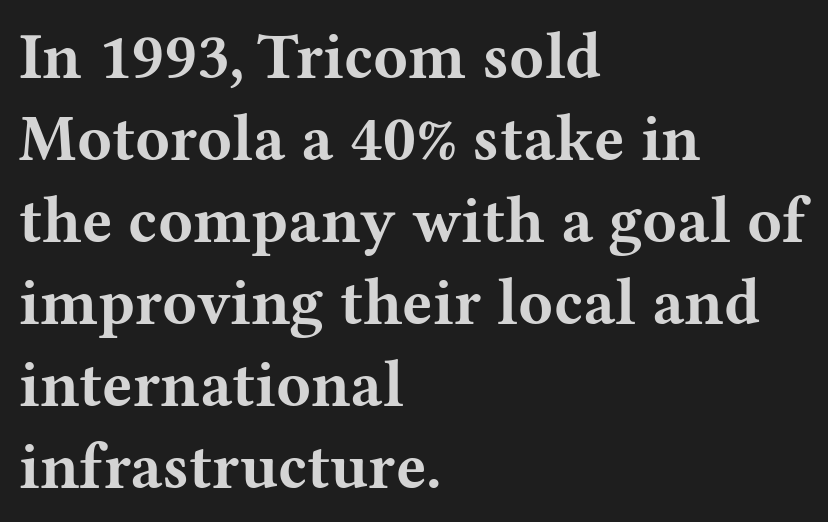
The image shows 64 px bold, wide serif type, upright; set left-aligned, normal line spacing (1.28x), normal letter spacing, not underlined; medium stroke contrast and a medium x-height.
